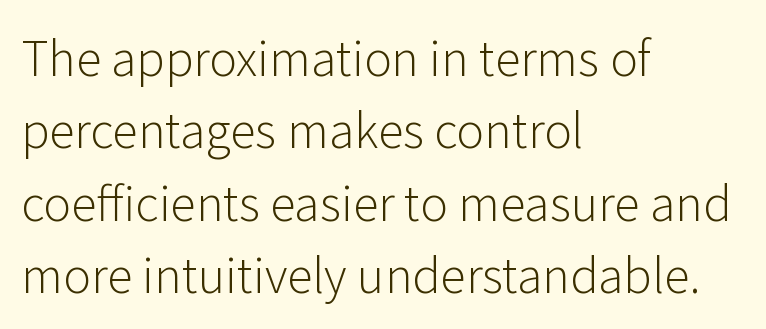
{"serif": "no", "italic": "no", "bold": "no", "weight": "light", "width": "normal", "stroke_contrast": "low", "x_height": "medium", "monospaced": "no", "underline": "no", "align": "left", "line_spacing": "normal", "line_spacing_ratio": 1.54, "letter_spacing": "normal", "letter_spacing_em": 0.0, "glyph_px": 47}
